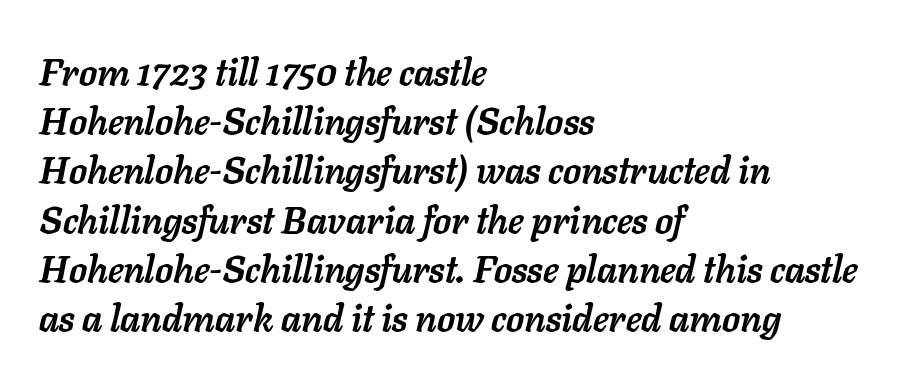
Q: Is the text bold? A: Yes.
Q: Is the text italic (slanted)? A: Yes, it leans right by about 11 degrees.
Q: Is the text underlined? A: No.
Q: How is the paragraph aligned? A: Left-aligned.
Q: Is the spacing between letters normal or unusually wide? A: Normal.
Q: Is the spacing between lines tight, normal or loose? A: Normal.
Q: Width (condensed, normal, or wide)? A: Normal.
Q: Stroke contrast? A: Low.
Q: x-height? A: Medium.
Q: Monospaced? A: No.
